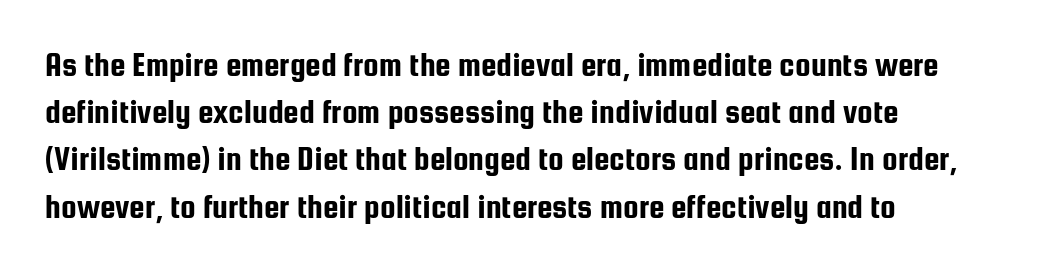
The letterforms sit shoulder to shoulder at normal distance. Line spacing here is normal. Underline: absent. The rendering uses natural spacing where letterforms have individual widths. Ascenders rise straight up at ninety degrees.
